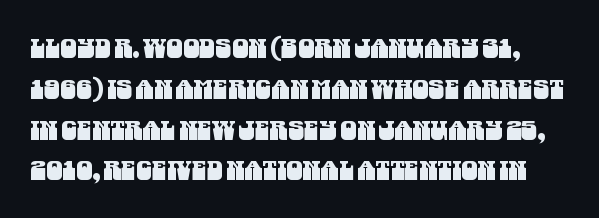
Q: Is the text underlined? A: No.
Q: Is the spacing between letters normal or unusually wide? A: Normal.
Q: Is the spacing between lines tight, normal or loose? A: Normal.
